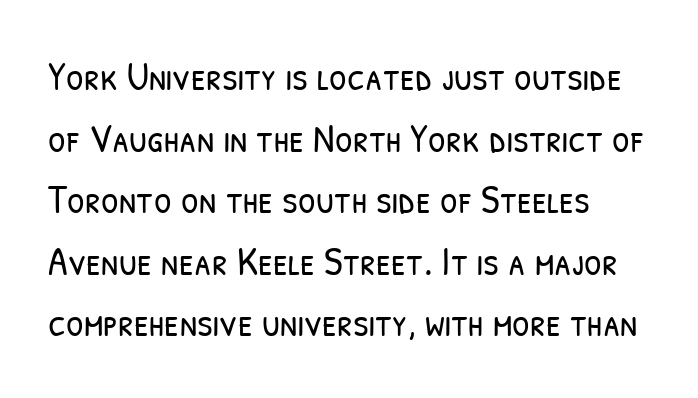
{"serif": "no", "bold": "no", "weight": "light", "width": "condensed", "stroke_contrast": "low", "x_height": "medium", "monospaced": "no", "underline": "no", "line_spacing": "normal", "line_spacing_ratio": 1.54, "letter_spacing": "normal", "letter_spacing_em": 0.0, "glyph_px": 40}
